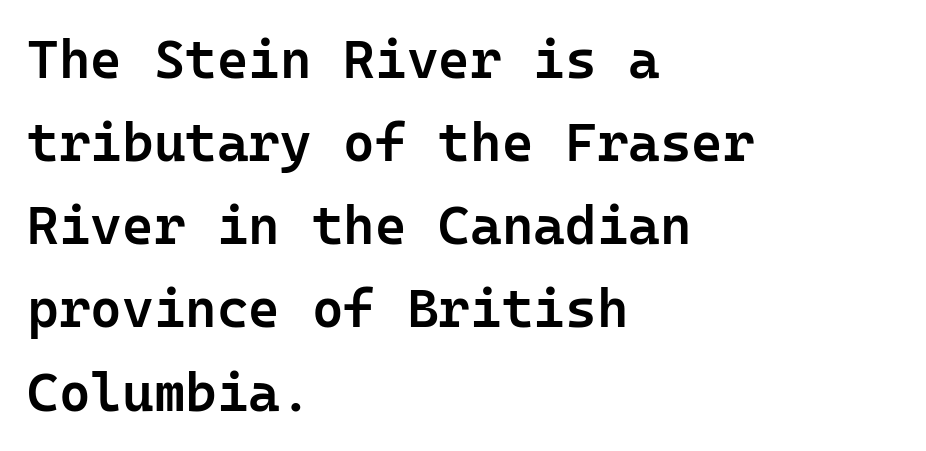
To sum up the face: it is a sans, with no serifs. The type is set solid horizontally, with unmodified tracking. Quick note: not italic, upright. Heft: intermediate — a semibold. The foot of each line stays bare and open.
